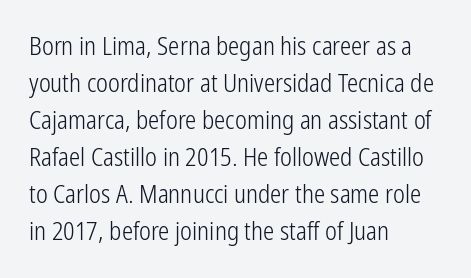
The image shows 25 px text type, upright; set left-aligned, normal line spacing (1.48x), normal letter spacing, not underlined.
